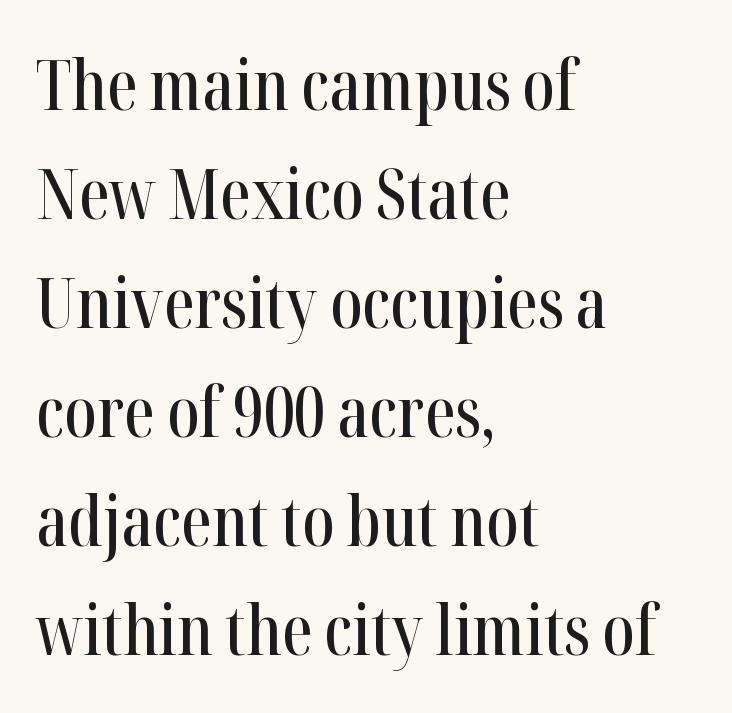
Q: Is the text italic (slanted)? A: No, it is upright.
Q: Is the typeface a serif or a sans-serif typeface? A: Serif.
Q: Is the text underlined? A: No.
Q: How is the paragraph aligned? A: Left-aligned.
Q: Is the spacing between letters normal or unusually wide? A: Normal.
Q: Is the spacing between lines tight, normal or loose? A: Normal.
Q: Width (condensed, normal, or wide)? A: Condensed.
Q: Stroke contrast? A: High.
Q: x-height? A: Medium.
Q: Monospaced? A: No.
